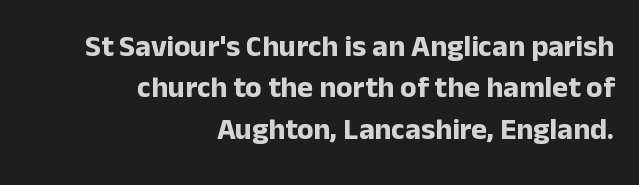
The image shows 30 px bold sans-serif type, upright; set right-aligned, normal line spacing (1.38x), normal letter spacing, not underlined; low stroke contrast and a medium x-height.
